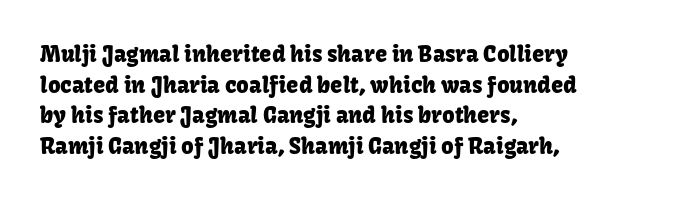
If you drew a line through each stem, it would be perfectly vertical. Honestly, the letter spacing is just normal — you wouldn't notice it. The words here are not underlined. Notice how the passage keeps a crisp vertical edge on the left only. Interline gaps are of average width in this sample.
